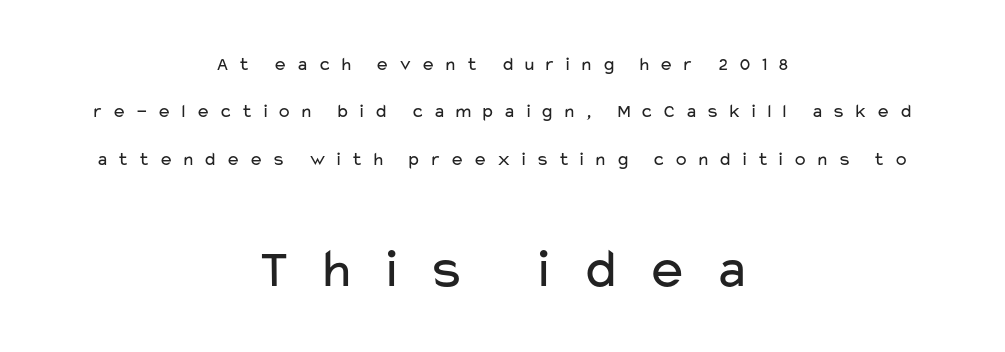
The image shows 56 px regular-weight, wide sans-serif type, upright; set centered, loose line spacing (2.49x), unusually wide letter spacing (+0.45 em), not underlined; the second (bottom) block is 2.95x larger; low stroke contrast and a medium x-height.
